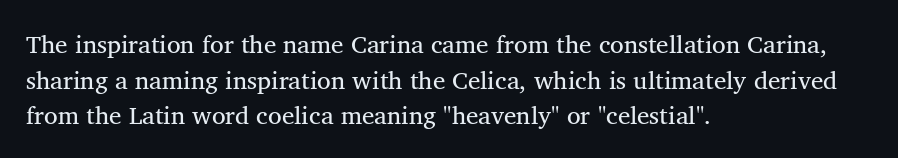
Q: Is the text bold? A: No.
Q: Is the text italic (slanted)? A: No, it is upright.
Q: Is the text underlined? A: No.
Q: How is the paragraph aligned? A: Left-aligned.
Q: Is the spacing between letters normal or unusually wide? A: Normal.
Q: Is the spacing between lines tight, normal or loose? A: Normal.
